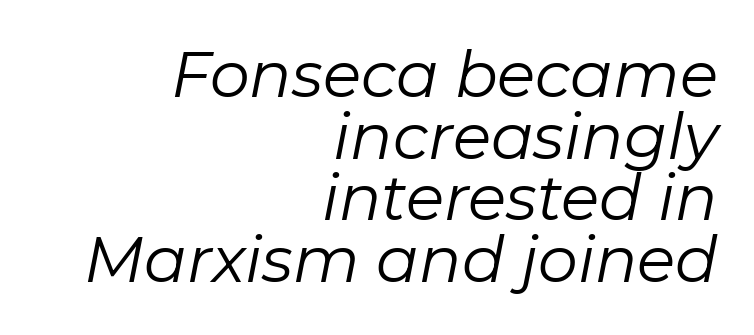
Q: Is the text bold? A: No.
Q: Is the text italic (slanted)? A: Yes, it leans right by about 11 degrees.
Q: Is the text underlined? A: No.
Q: How is the paragraph aligned? A: Right-aligned.
Q: Is the spacing between letters normal or unusually wide? A: Normal.
Q: Is the spacing between lines tight, normal or loose? A: Tight.
Q: Width (condensed, normal, or wide)? A: Normal.
Q: Stroke contrast? A: Low.
Q: x-height? A: Medium.
Q: Monospaced? A: No.
